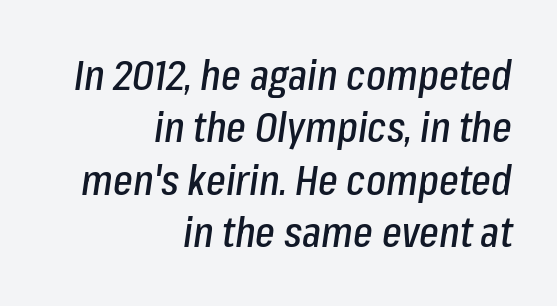
Looks like regular typesetting: each glyph gets only the width it needs. Any mark beneath the type? The region is blank. Leading: standard. Designer's note — italics engaged. Observe the ordinary spacing: letters are neighbours, not strangers. Each line ends at the same right margin while the left side varies.
